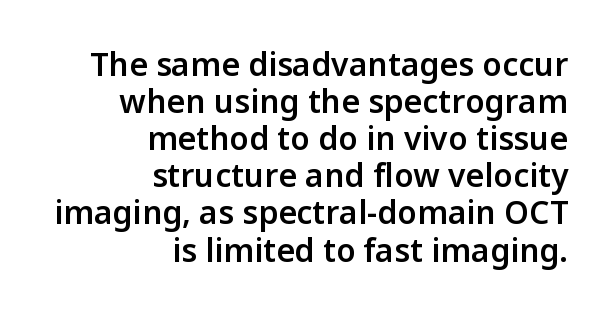
Q: Is the text bold? A: Semi-bold.
Q: Is the text italic (slanted)? A: No, it is upright.
Q: Is the typeface a serif or a sans-serif typeface? A: Sans-serif.
Q: Is the text underlined? A: No.
Q: How is the paragraph aligned? A: Right-aligned.
Q: Is the spacing between letters normal or unusually wide? A: Normal.
Q: Width (condensed, normal, or wide)? A: Normal.
Q: Stroke contrast? A: Low.
Q: x-height? A: Medium.
Q: Monospaced? A: No.
